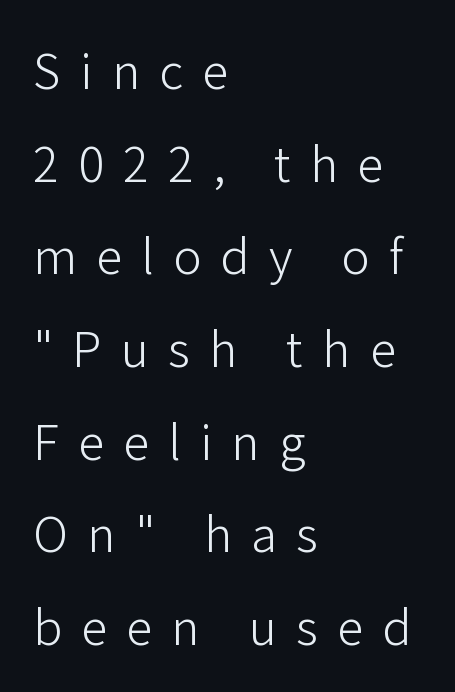
The image shows 48 px light sans-serif type, upright; set left-aligned, loose line spacing (1.93x), unusually wide letter spacing (+0.4 em), not underlined; low stroke contrast and a medium x-height.
